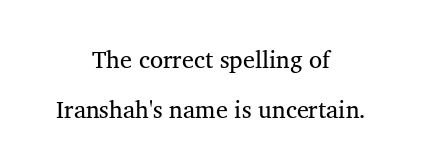
Q: Is the text underlined? A: No.
Q: How is the paragraph aligned? A: Centered.
Q: Is the spacing between letters normal or unusually wide? A: Normal.
Q: Is the spacing between lines tight, normal or loose? A: Loose.
